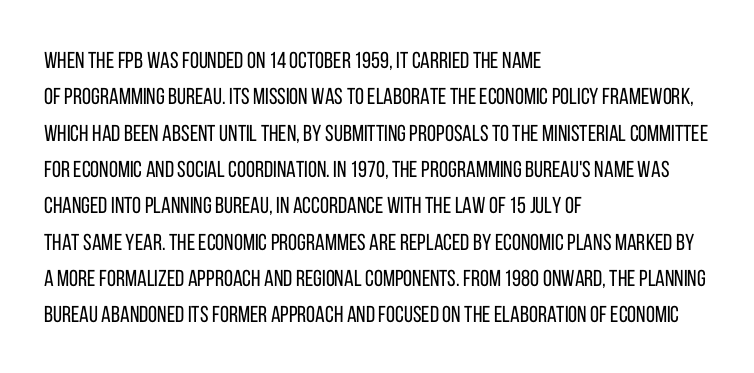
Compared with typical paragraphs, the rows here are spaced about the same. The letterforms sit at book weight or below. Ascenders rise straight up at ninety degrees. The lines are quadded left. Check the space under the baseline: it is left empty. Tracking value appears to be zero — textbook default spacing.
